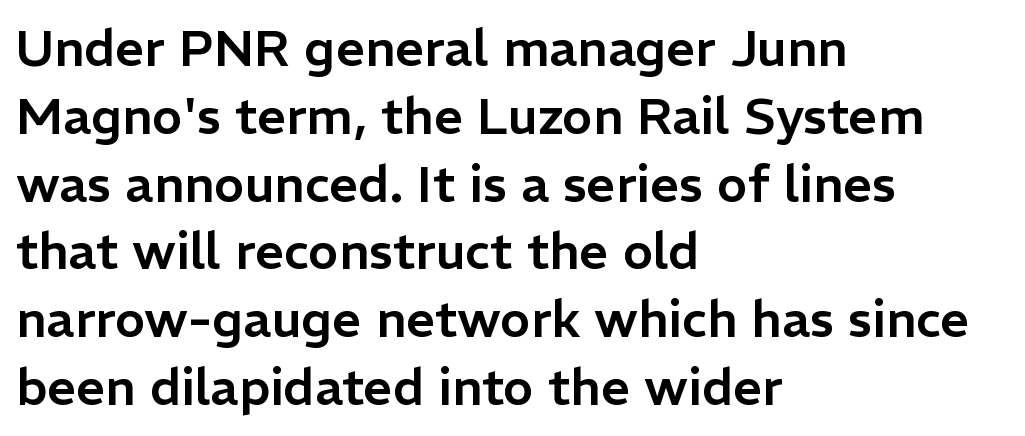
In terms of letterform style, serifs are entirely absent. Do the letters lean? They stand straight. What's the leading like? Ordinary, nothing unusual. This sample uses plain, unmodified letter spacing. Leftover space on each line is placed entirely after the last word.
